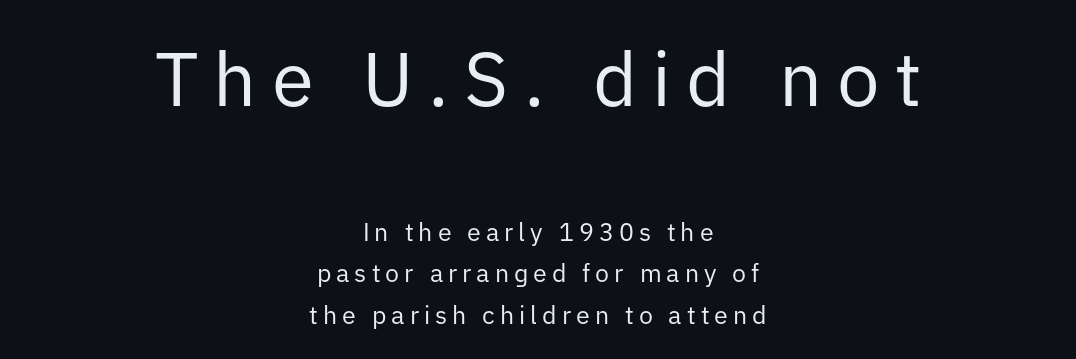
{"serif": "no", "italic": "no", "bold": "no", "weight": "regular", "width": "normal", "stroke_contrast": "low", "x_height": "medium", "monospaced": "no", "underline": "no", "align": "center", "line_spacing": "normal", "line_spacing_ratio": 1.66, "letter_spacing": "wide", "letter_spacing_em": 0.2, "larger_block": "first", "size_ratio": 3.04, "glyph_px": 76}
